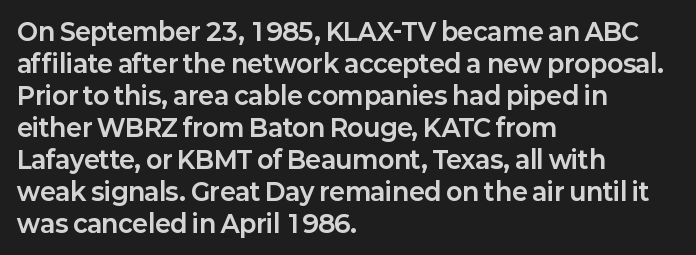
Q: Is the text bold? A: Yes.
Q: Is the text italic (slanted)? A: No, it is upright.
Q: Is the text underlined? A: No.
Q: How is the paragraph aligned? A: Left-aligned.
Q: Is the spacing between letters normal or unusually wide? A: Normal.
Q: Is the spacing between lines tight, normal or loose? A: Normal.
